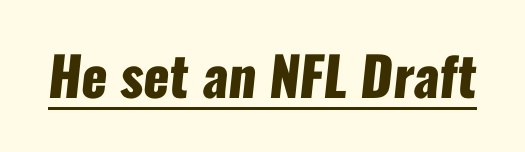
Emphasis is given by a line drawn under the lettering. You'd pick this weight for a headline — it's a proper bold. Glyph-to-glyph distance matches everyday printed text. The rendering shows plain stroke endings on the letterforms — a sans-serif design. Is this a fixed-width face? No — the glyphs have proportional, varying widths.
